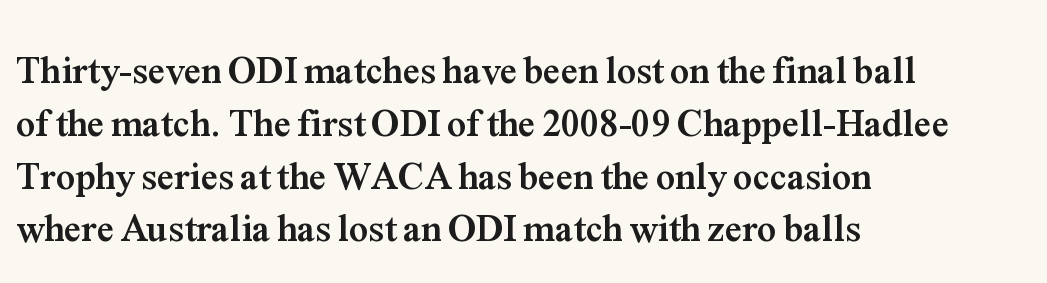
Q: Is the text bold? A: Yes.
Q: Is the text italic (slanted)? A: No, it is upright.
Q: Is the typeface a serif or a sans-serif typeface? A: Serif.
Q: Is the text underlined? A: No.
Q: How is the paragraph aligned? A: Left-aligned.
Q: Is the spacing between letters normal or unusually wide? A: Normal.
Q: Is the spacing between lines tight, normal or loose? A: Normal.
Q: Width (condensed, normal, or wide)? A: Normal.
Q: Stroke contrast? A: Medium.
Q: x-height? A: Medium.
Q: Monospaced? A: No.
